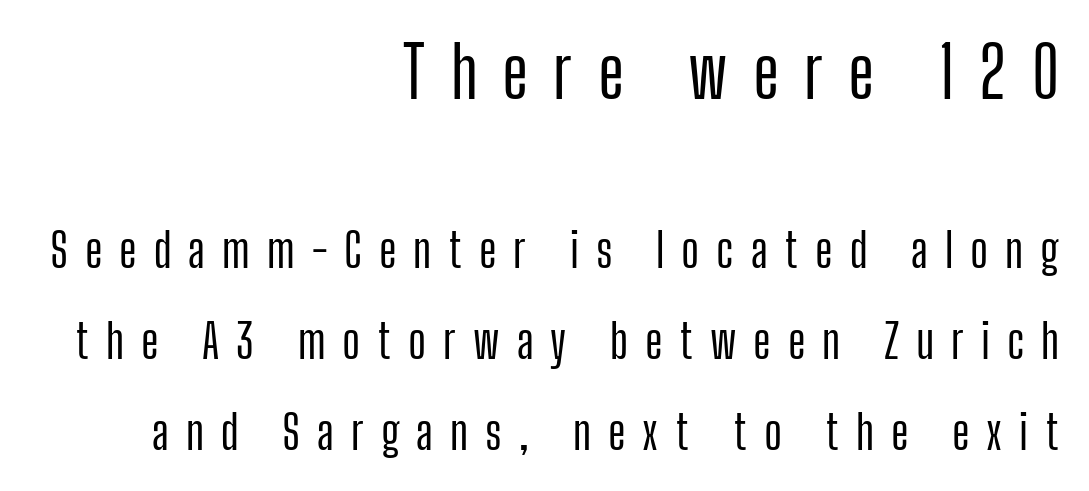
The image shows 70 px condensed sans-serif type, upright; set right-aligned, loose line spacing (1.93x), unusually wide letter spacing (+0.36 em), not underlined; the first (top) block is 1.49x larger; low stroke contrast and a medium x-height.
